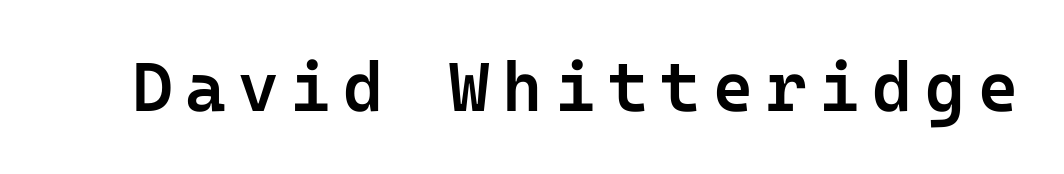
{"serif": "no", "italic": "no", "bold": "semi", "weight": "semibold", "width": "normal", "stroke_contrast": "low", "x_height": "medium", "underline": "no", "glyph_px": 69}
